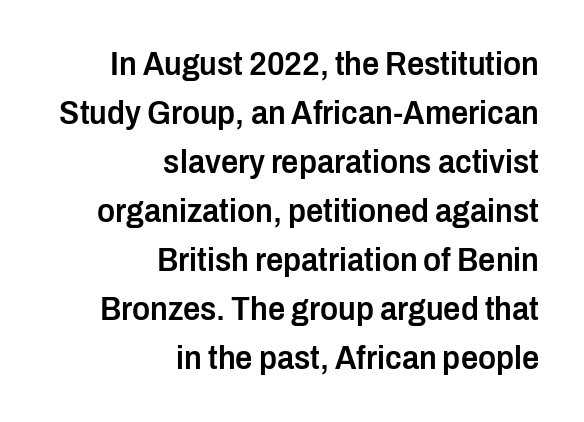
Reading down the column, the eye jumps a familiar distance to each next line. Each letter's strokes conclude bluntly, with no projecting serifs. The line texture is even and compact thanks to regular tracking. Its strokes are somewhat broadened, the hallmark of semibold type. Check the space under the baseline: it is left empty.
